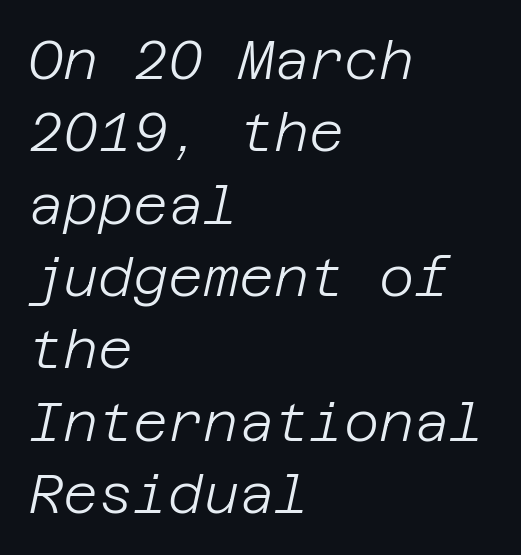
Q: Is the text bold? A: No.
Q: Is the text italic (slanted)? A: Yes, it leans right by about 12 degrees.
Q: Is the text underlined? A: No.
Q: How is the paragraph aligned? A: Left-aligned.
Q: Is the spacing between letters normal or unusually wide? A: Normal.
Q: Is the spacing between lines tight, normal or loose? A: Normal.
Q: Width (condensed, normal, or wide)? A: Normal.
Q: Stroke contrast? A: Low.
Q: x-height? A: Large.
